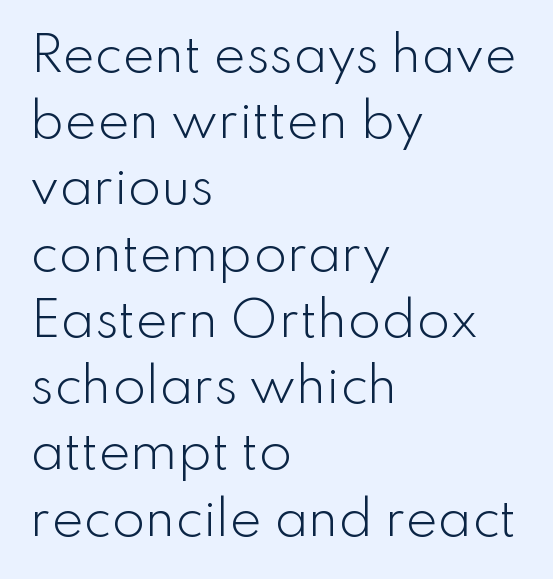
Q: Is the text bold? A: No.
Q: Is the text italic (slanted)? A: No, it is upright.
Q: Is the typeface a serif or a sans-serif typeface? A: Sans-serif.
Q: Is the text underlined? A: No.
Q: How is the paragraph aligned? A: Left-aligned.
Q: Is the spacing between letters normal or unusually wide? A: Normal.
Q: Is the spacing between lines tight, normal or loose? A: Normal.
Q: Width (condensed, normal, or wide)? A: Normal.
Q: Stroke contrast? A: Low.
Q: x-height? A: Small.
Q: Monospaced? A: No.
